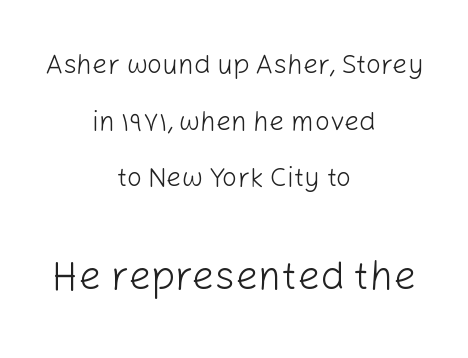
Nothing unusual about the tracking: characters are spaced as the font intends. The rendering uses natural spacing where letterforms have individual widths. This is sans-serif lettering, the kind often seen on screens and signage. This sample is center-justified, so both line endings float freely. These glyphs show unthickened strokes, regular width or finer.
